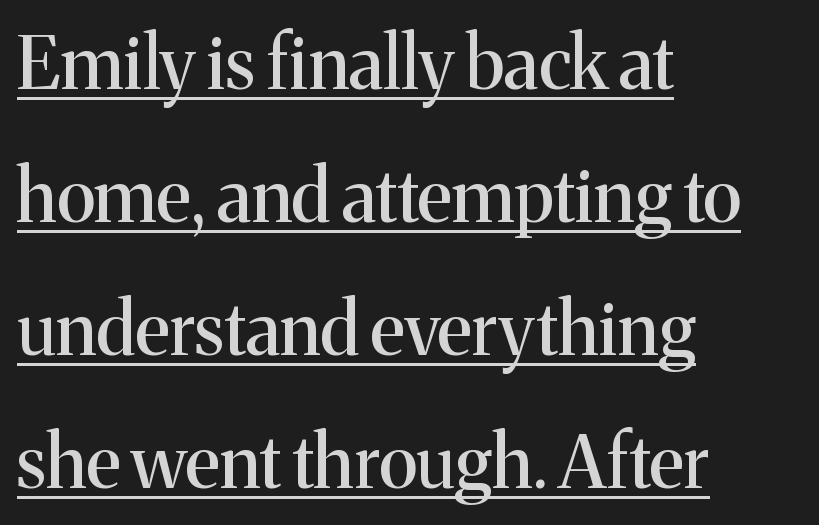
Q: Is the text italic (slanted)? A: No, it is upright.
Q: Is the typeface a serif or a sans-serif typeface? A: Serif.
Q: Is the text underlined? A: Yes.
Q: How is the paragraph aligned? A: Left-aligned.
Q: Is the spacing between letters normal or unusually wide? A: Normal.
Q: Width (condensed, normal, or wide)? A: Normal.
Q: Stroke contrast? A: Medium.
Q: x-height? A: Medium.
Q: Monospaced? A: No.
